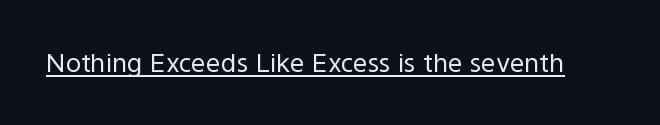
Short note: letters normally spaced. Is this a heavy cut? Hardly; it is regular or lighter. This sample uses an upright cut, with every glyph sitting square on the baseline. Is there an underline? Yes — a line sits under the letters.
